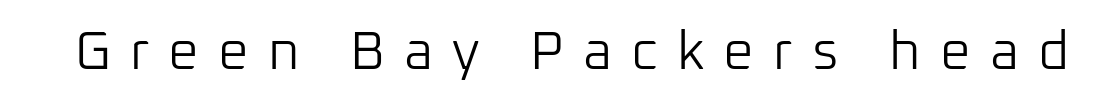
Q: Is the text bold? A: No.
Q: Is the text italic (slanted)? A: No, it is upright.
Q: Is the typeface a serif or a sans-serif typeface? A: Sans-serif.
Q: Is the text underlined? A: No.
Q: Is the spacing between letters normal or unusually wide? A: Unusually wide.
Q: Width (condensed, normal, or wide)? A: Normal.
Q: Stroke contrast? A: Low.
Q: x-height? A: Medium.
Q: Monospaced? A: No.
